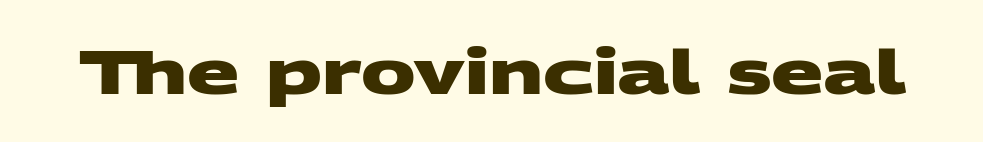
{"serif": "no", "bold": "yes", "weight": "heavy", "width": "wide", "stroke_contrast": "medium", "x_height": "large", "monospaced": "no", "underline": "no", "letter_spacing": "normal", "letter_spacing_em": 0.0, "glyph_px": 61}
